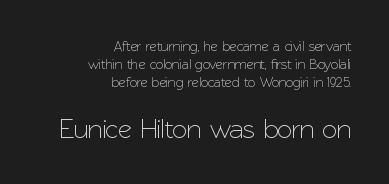
{"italic": "no", "underline": "no", "align": "right", "line_spacing": "normal", "line_spacing_ratio": 1.28, "letter_spacing": "normal", "letter_spacing_em": 0.0, "larger_block": "second", "size_ratio": 1.93, "glyph_px": 27}
